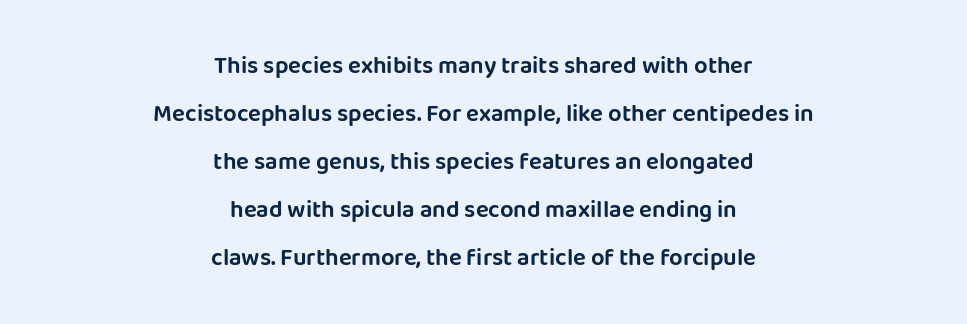
The image shows 24 px text type, upright; set centered, loose line spacing (2.0x), normal letter spacing, not underlined.
